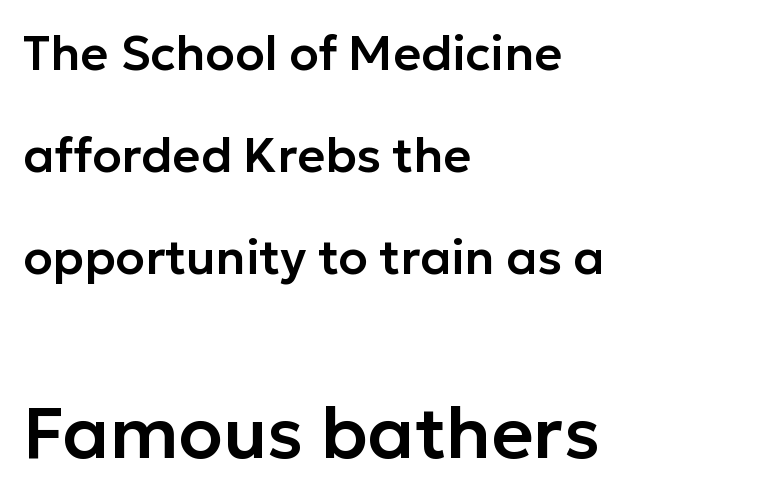
Q: Is the text italic (slanted)? A: No, it is upright.
Q: Is the typeface a serif or a sans-serif typeface? A: Sans-serif.
Q: Is the text underlined? A: No.
Q: How is the paragraph aligned? A: Left-aligned.
Q: Is the spacing between letters normal or unusually wide? A: Normal.
Q: Is the spacing between lines tight, normal or loose? A: Loose.
Q: Which block of text is set in a larger size, the first (top) or the second (bottom)? A: The second (bottom) one.
Q: Width (condensed, normal, or wide)? A: Normal.
Q: Stroke contrast? A: Low.
Q: x-height? A: Medium.
Q: Monospaced? A: No.
